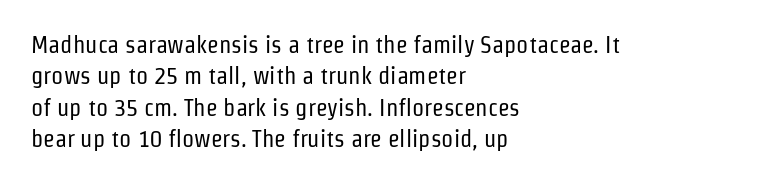
Q: Is the text bold? A: No.
Q: Is the text italic (slanted)? A: No, it is upright.
Q: Is the text underlined? A: No.
Q: How is the paragraph aligned? A: Left-aligned.
Q: Is the spacing between letters normal or unusually wide? A: Normal.
Q: Is the spacing between lines tight, normal or loose? A: Normal.
